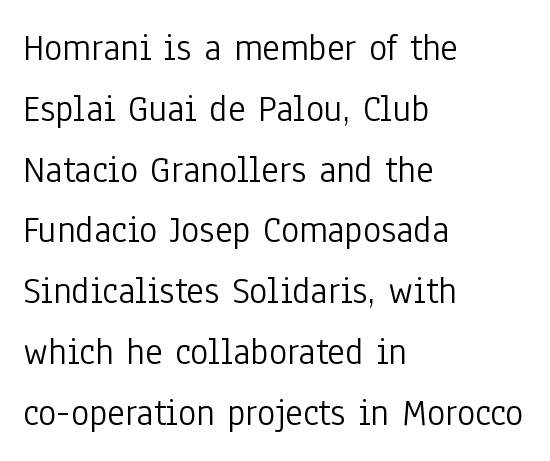
Q: Is the text bold? A: No.
Q: Is the text italic (slanted)? A: No, it is upright.
Q: Is the typeface a serif or a sans-serif typeface? A: Sans-serif.
Q: Is the text underlined? A: No.
Q: How is the paragraph aligned? A: Left-aligned.
Q: Is the spacing between letters normal or unusually wide? A: Normal.
Q: Is the spacing between lines tight, normal or loose? A: Normal.
Q: Width (condensed, normal, or wide)? A: Condensed.
Q: Stroke contrast? A: Low.
Q: x-height? A: Medium.
Q: Monospaced? A: No.
